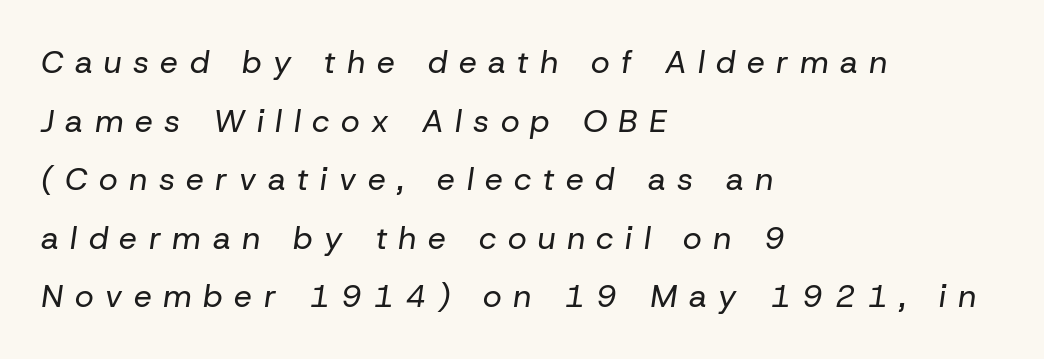
The image shows 32 px regular-weight type, italic (leaning right); set left-aligned, line spacing 1.83x, unusually wide letter spacing (+0.36 em), not underlined; low stroke contrast and a medium x-height.
